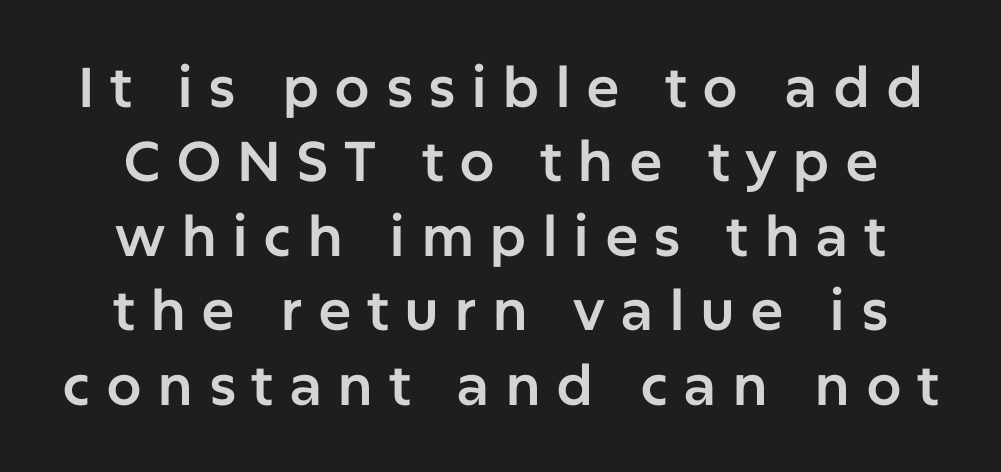
Q: Is the text italic (slanted)? A: No, it is upright.
Q: Is the typeface a serif or a sans-serif typeface? A: Sans-serif.
Q: Is the text underlined? A: No.
Q: Is the spacing between letters normal or unusually wide? A: Unusually wide.
Q: Is the spacing between lines tight, normal or loose? A: Normal.
Q: Width (condensed, normal, or wide)? A: Normal.
Q: Stroke contrast? A: Low.
Q: x-height? A: Medium.
Q: Monospaced? A: No.
